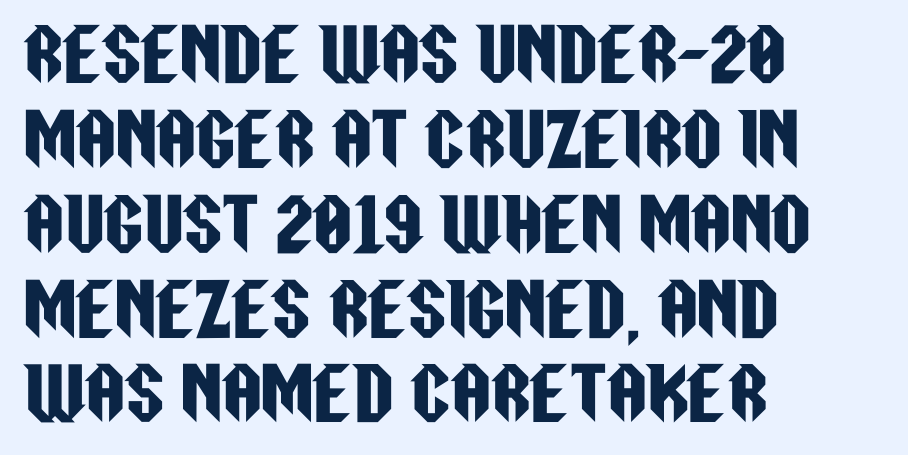
{"serif": "no", "italic": "no", "width": "condensed", "stroke_contrast": "low", "x_height": "large", "monospaced": "no", "underline": "no", "align": "left", "line_spacing_ratio": 1.23, "letter_spacing": "normal", "letter_spacing_em": 0.0, "glyph_px": 69}
